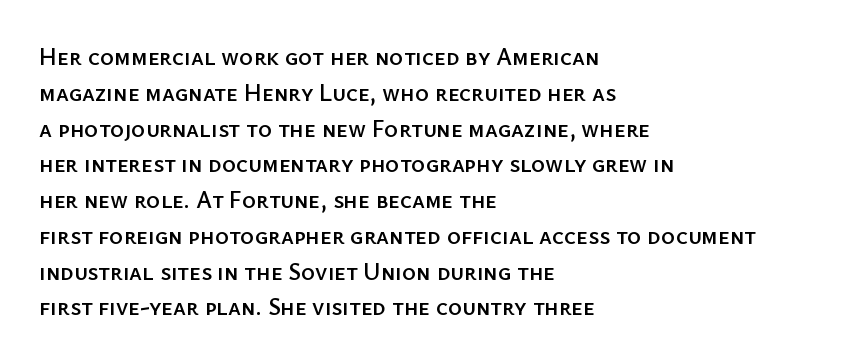
The image shows 24 px text type, upright; set left-aligned, normal line spacing (1.49x), normal letter spacing, not underlined.
